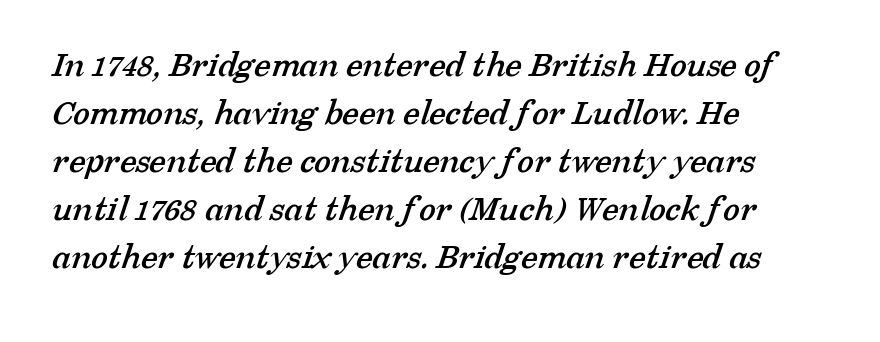
{"serif": "yes", "width": "normal", "stroke_contrast": "low", "x_height": "medium", "monospaced": "no", "underline": "no", "align": "left", "line_spacing": "normal", "line_spacing_ratio": 1.26, "letter_spacing": "normal", "letter_spacing_em": 0.0, "glyph_px": 38}
